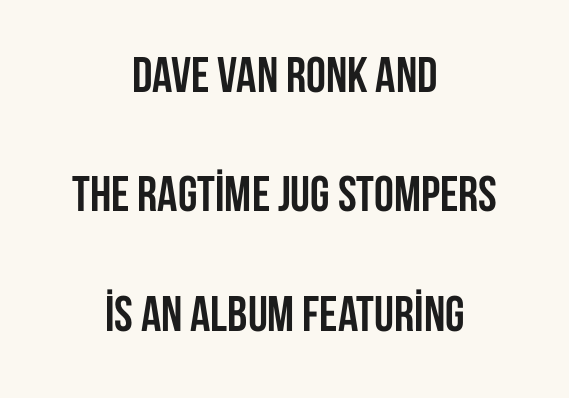
A great deal of white space separates one row of letters from the next. Stroke thickness is high; the sample reads as a true bold. Does the type have serifs? No, each stem ends abruptly. This sample has the flowing, uneven cadence of proportional lettering. Just letters on the line, the space beneath them empty. Designer's note — italics off, roman on.
